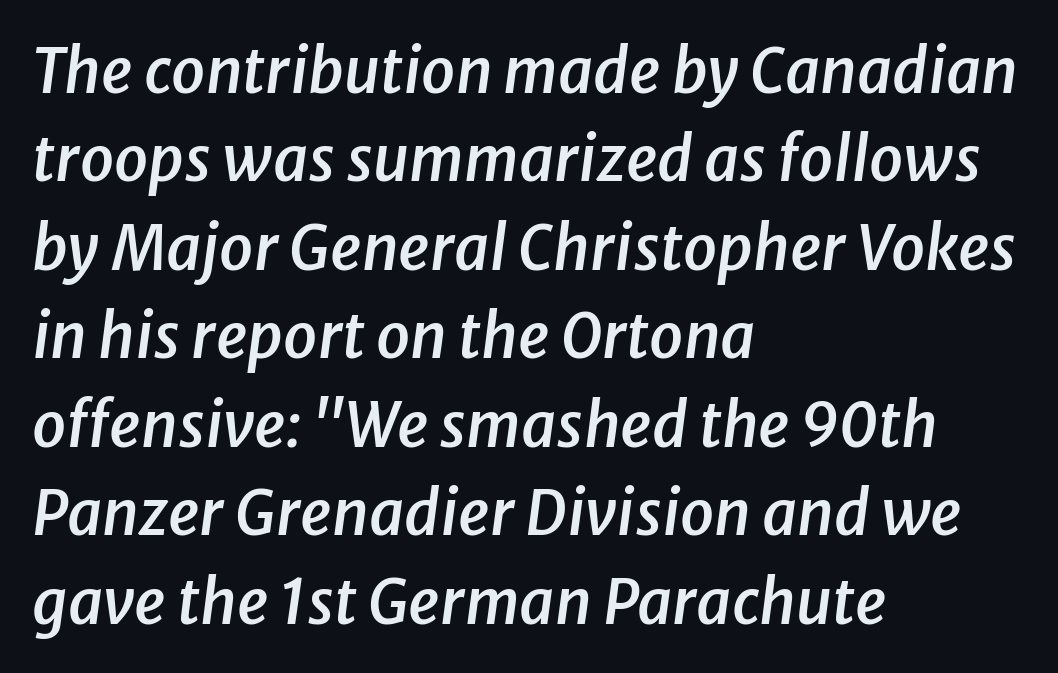
The image shows 61 px semibold type, italic (leaning right); set left-aligned, normal line spacing (1.45x), normal letter spacing, not underlined; low stroke contrast and a medium x-height.
